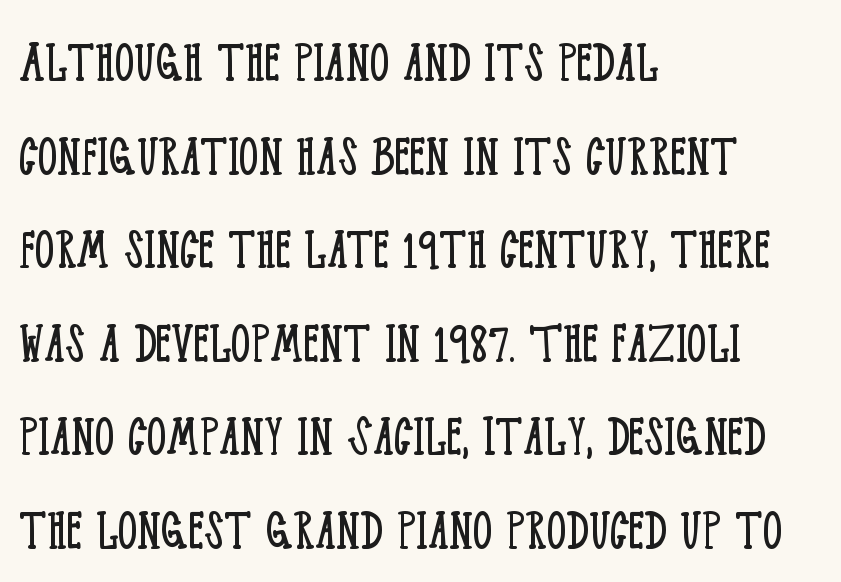
{"serif": "yes", "italic": "no", "bold": "no", "weight": "light", "width": "condensed", "stroke_contrast": "low", "x_height": "large", "monospaced": "no", "underline": "no", "align": "left", "line_spacing": "normal", "line_spacing_ratio": 1.51, "letter_spacing": "normal", "letter_spacing_em": 0.0, "glyph_px": 62}
